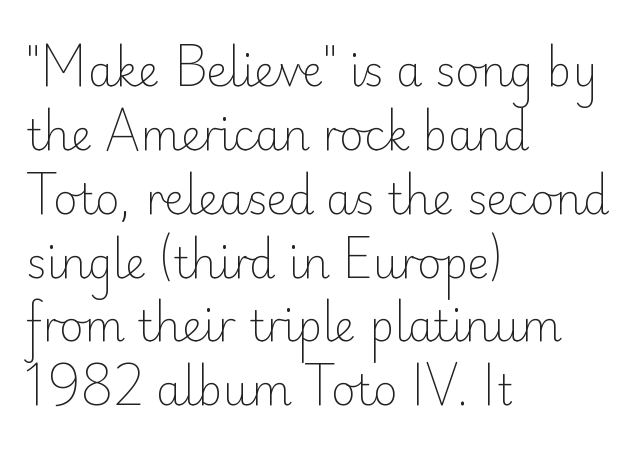
Posture: straight, roman, zero tilt. A student would call this left alignment; a typographer would say flush left, rag right. The letters carry no serifs — their stems end cleanly without finishing strokes. The strokes are not fattened; the text isn't bold.
